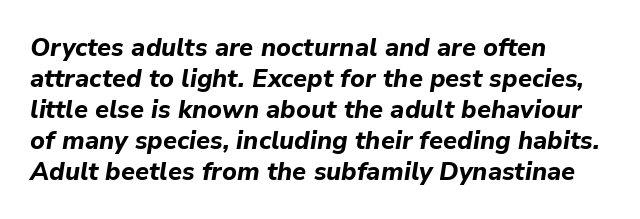
The image shows 25 px bold type, italic (leaning right); set left-aligned, line spacing 1.24x, normal letter spacing, not underlined.
